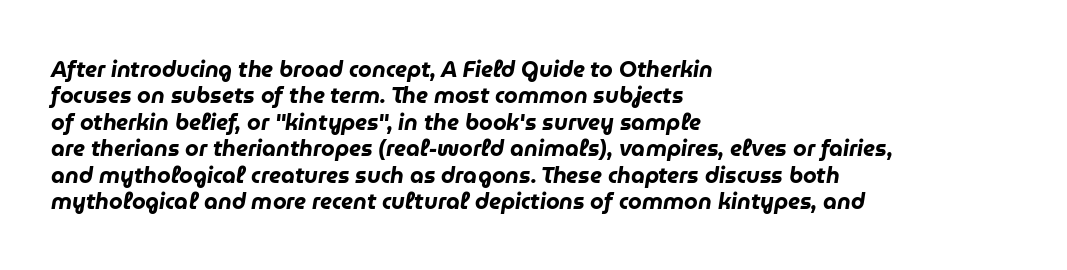
The image shows 22 px bold type, italic (leaning right); set left-aligned, line spacing 1.2x, normal letter spacing, not underlined.
